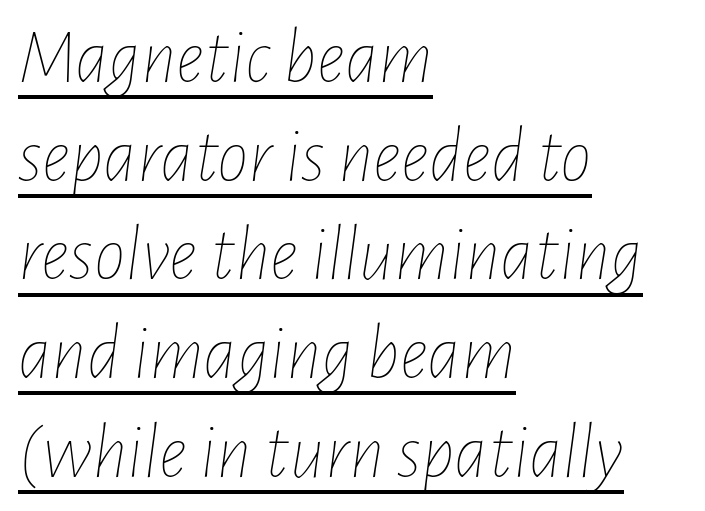
{"italic": "yes", "lean": "right", "slant_degrees": 7, "bold": "no", "weight": "thin", "width": "condensed", "stroke_contrast": "low", "x_height": "medium", "monospaced": "no", "underline": "yes", "align": "left", "line_spacing": "normal", "line_spacing_ratio": 1.25, "letter_spacing": "normal", "letter_spacing_em": 0.0, "glyph_px": 79}
